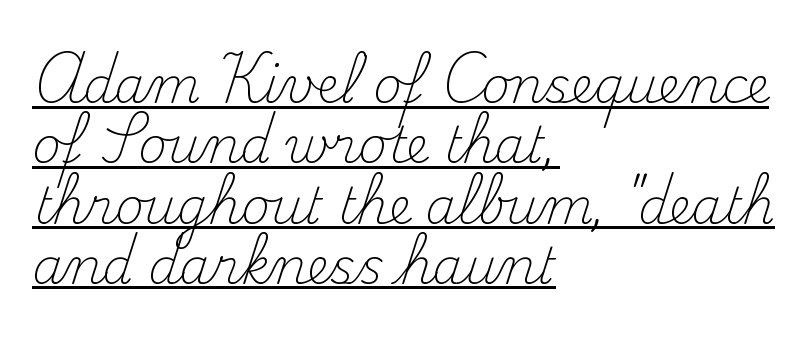
Q: Is the text bold? A: No.
Q: Is the text italic (slanted)? A: Yes.
Q: Is the typeface a serif or a sans-serif typeface? A: Serif.
Q: Is the text underlined? A: Yes.
Q: How is the paragraph aligned? A: Left-aligned.
Q: Is the spacing between letters normal or unusually wide? A: Normal.
Q: Width (condensed, normal, or wide)? A: Normal.
Q: Stroke contrast? A: Medium.
Q: x-height? A: Small.
Q: Monospaced? A: No.
